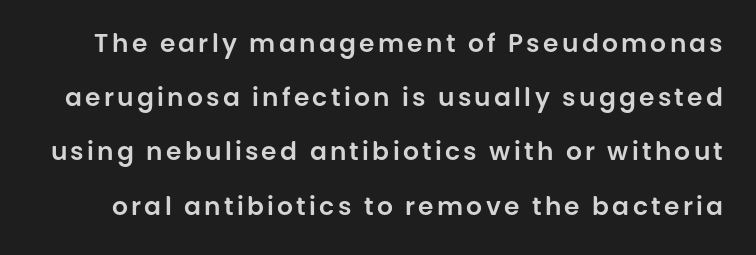
The image shows 25 px text type, upright; set loose line spacing (2.17x), not underlined.
